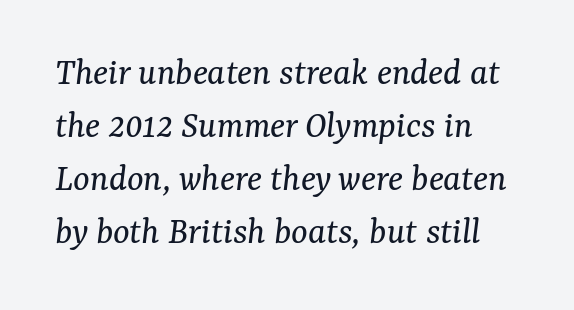
{"serif": "yes", "italic": "yes", "lean": "right", "slant_degrees": 7, "bold": "no", "weight": "regular", "width": "normal", "stroke_contrast": "medium", "x_height": "medium", "monospaced": "no", "underline": "no", "align": "left", "line_spacing": "normal", "line_spacing_ratio": 1.36, "letter_spacing": "normal", "letter_spacing_em": 0.0, "glyph_px": 39}
